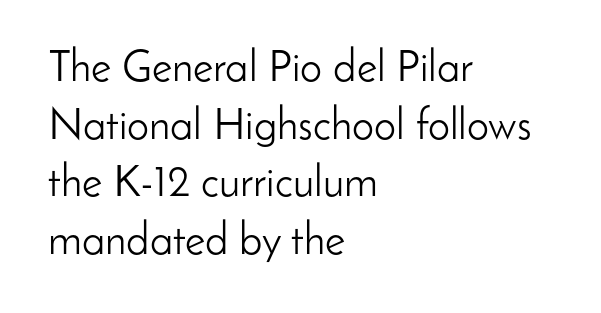
The image shows 44 px light sans-serif type, upright; set left-aligned, normal line spacing (1.31x), normal letter spacing, not underlined; low stroke contrast and a small x-height.
